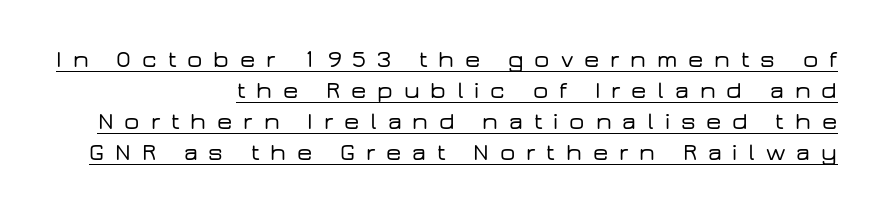
{"italic": "no", "underline": "yes", "align": "right", "line_spacing": "normal", "line_spacing_ratio": 1.29, "letter_spacing": "wide", "letter_spacing_em": 0.45, "glyph_px": 24}
